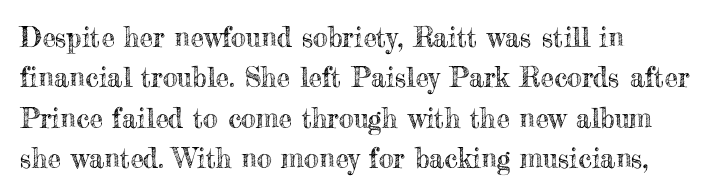
No italicization has been applied; the sample stays upright. This block has exactly the height ordinary leading produces. Students, note that the glyphs here touch the page at normal intervals. Typeset ragged right — the left edge is the straight one.
